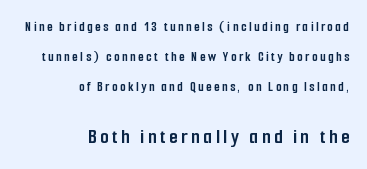
Q: Is the text bold? A: Yes.
Q: Is the text italic (slanted)? A: No, it is upright.
Q: Is the text underlined? A: No.
Q: How is the paragraph aligned? A: Right-aligned.
Q: Is the spacing between lines tight, normal or loose? A: Loose.
Q: Which block of text is set in a larger size, the first (top) or the second (bottom)? A: The second (bottom) one.
